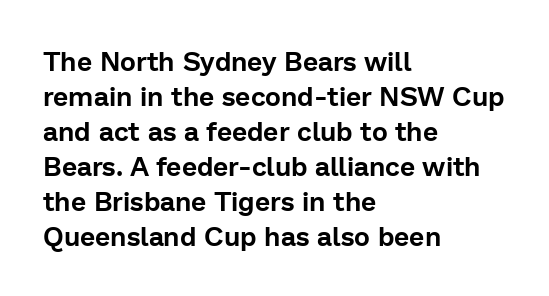
In CSS terms this would be text-align: left. Does the lettering tilt? It doesn't — this is upright. The strip under each line holds only bare page. Each word holds together tightly as a unit, with standard inter-letter gaps. These lines sit exactly where default settings would place them.
